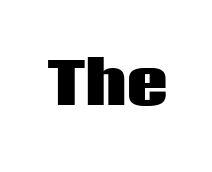
The rendering uses natural spacing where letterforms have individual widths. Compared with an ordinary text face, these strokes are far heavier — a full bold. The lettering holds an erect, upright posture throughout. The glyphs are unaccompanied by any horizontal stroke below them.
